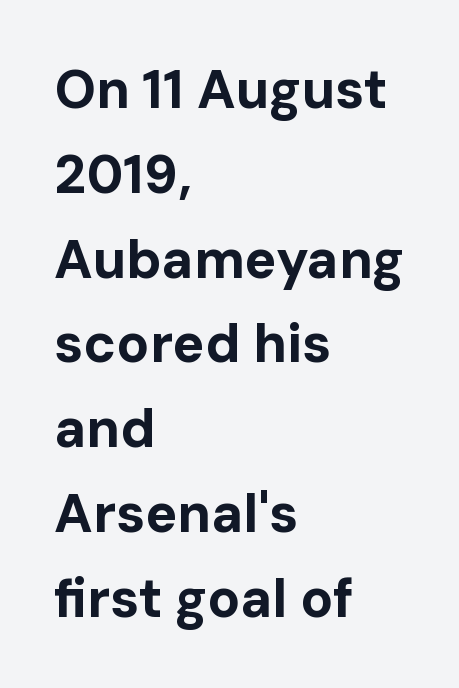
Q: Is the text bold? A: Yes.
Q: Is the text italic (slanted)? A: No, it is upright.
Q: Is the typeface a serif or a sans-serif typeface? A: Sans-serif.
Q: Is the text underlined? A: No.
Q: How is the paragraph aligned? A: Left-aligned.
Q: Is the spacing between letters normal or unusually wide? A: Normal.
Q: Is the spacing between lines tight, normal or loose? A: Normal.
Q: Width (condensed, normal, or wide)? A: Normal.
Q: Stroke contrast? A: Low.
Q: x-height? A: Medium.
Q: Monospaced? A: No.
